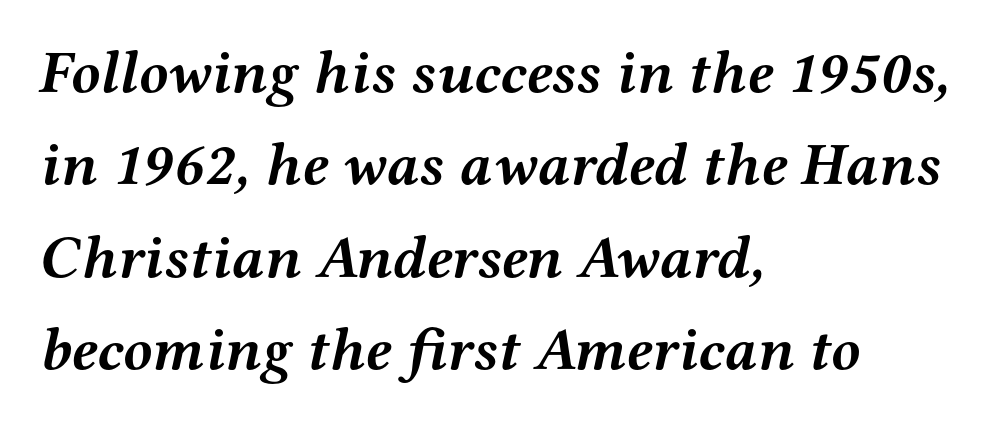
Baseline-to-baseline distance is the conventional proportion of letter height. The compositor pushed each line to the left boundary. The letters are slanted; this is an italic face. The rendering uses a bold face; every stroke is thick and dark. I'd call this a serif setting — the letters wear small feet.
